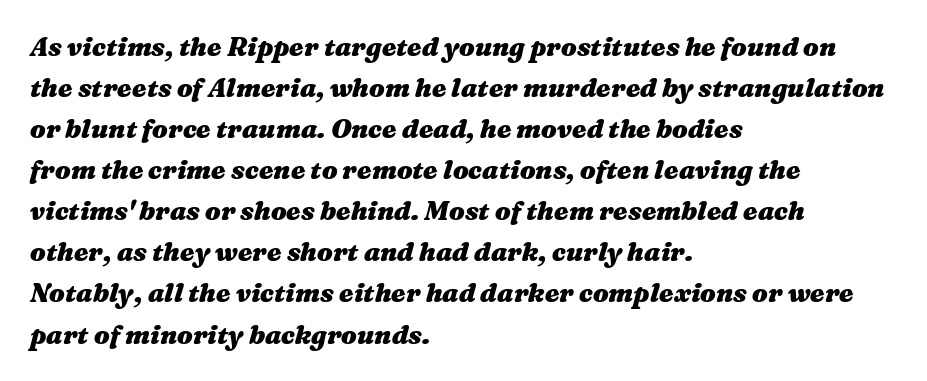
Quick note: interline space is typical. Posture: slanted. I'd describe the lettering as bold — thick and assertive. Students, note that the glyphs here touch the page at normal intervals. The rag falls on the right side of this text block. Each row of text sits above clean, open space.
